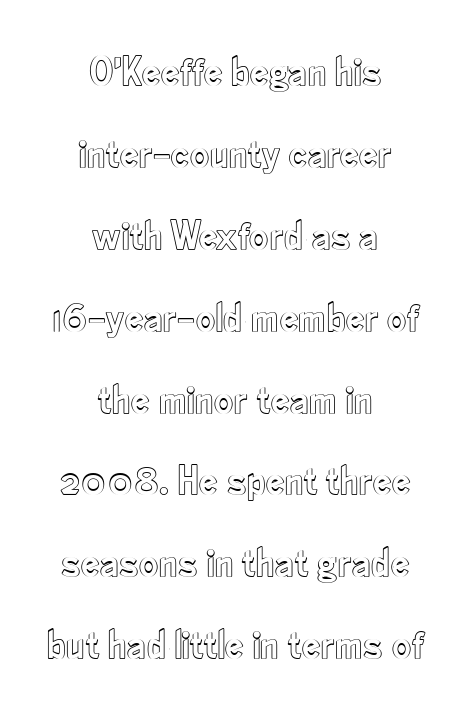
Q: Is the text italic (slanted)? A: No, it is upright.
Q: Is the text underlined? A: No.
Q: How is the paragraph aligned? A: Centered.
Q: Is the spacing between letters normal or unusually wide? A: Normal.
Q: Is the spacing between lines tight, normal or loose? A: Loose.
Q: Width (condensed, normal, or wide)? A: Condensed.
Q: x-height? A: Small.
Q: Monospaced? A: No.
